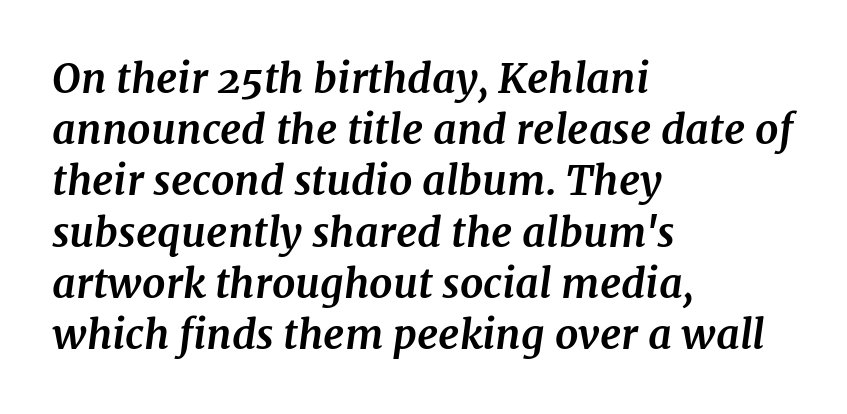
{"serif": "yes", "italic": "yes", "lean": "right", "slant_degrees": 7, "bold": "yes", "weight": "bold", "width": "normal", "stroke_contrast": "medium", "x_height": "medium", "monospaced": "no", "underline": "no", "align": "left", "line_spacing": "normal", "line_spacing_ratio": 1.25, "letter_spacing": "normal", "letter_spacing_em": 0.0, "glyph_px": 41}
